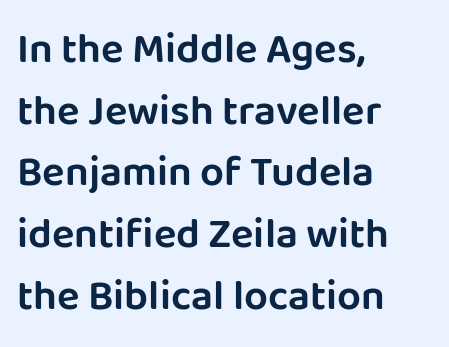
{"serif": "no", "italic": "no", "width": "normal", "stroke_contrast": "low", "x_height": "large", "monospaced": "no", "underline": "no", "align": "left", "line_spacing": "normal", "line_spacing_ratio": 1.47, "letter_spacing": "normal", "letter_spacing_em": 0.0, "glyph_px": 42}
